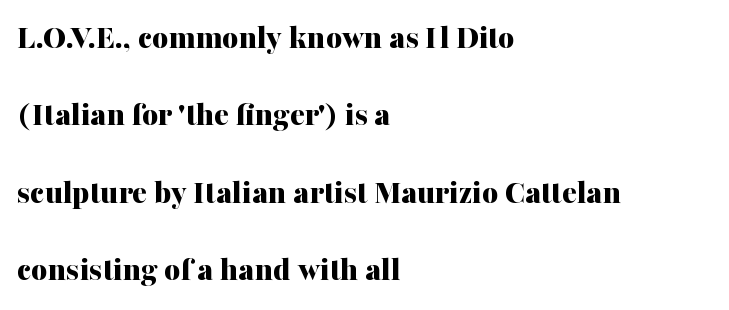
Q: Is the text bold? A: Yes.
Q: Is the text italic (slanted)? A: No, it is upright.
Q: Is the typeface a serif or a sans-serif typeface? A: Serif.
Q: Is the text underlined? A: No.
Q: How is the paragraph aligned? A: Left-aligned.
Q: Is the spacing between letters normal or unusually wide? A: Normal.
Q: Is the spacing between lines tight, normal or loose? A: Loose.
Q: Width (condensed, normal, or wide)? A: Normal.
Q: Stroke contrast? A: Medium.
Q: x-height? A: Medium.
Q: Monospaced? A: No.
